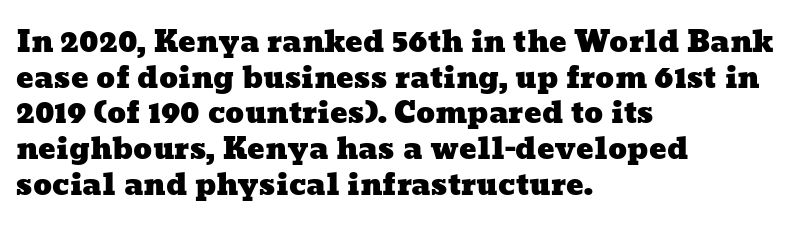
The image shows 29 px wide type; set left-aligned, line spacing 1.23x, normal letter spacing, not underlined; low stroke contrast and a medium x-height.
